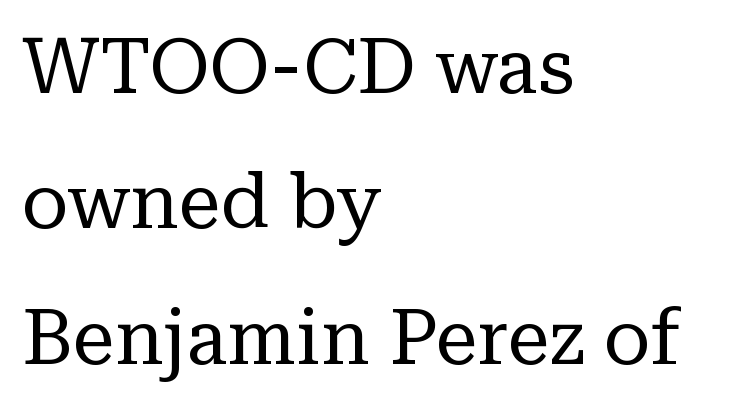
You can tell it's not italic because the verticals are truly vertical. The designer went with a serif here, giving each stem small feet. Decoration check: the copy has no underline. Does extra space separate the letters? No, they use regular spacing. Visually the block forms a straight wall on the left and a jagged coastline on the right. Think of a printed novel: that variable character pitch is what you see here.
